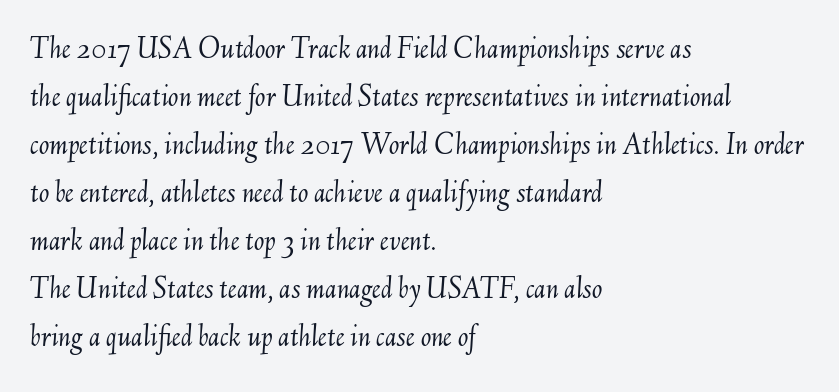
Q: Is the text bold? A: No.
Q: Is the text italic (slanted)? A: Yes, it leans right by about 6 degrees.
Q: Is the text underlined? A: No.
Q: How is the paragraph aligned? A: Left-aligned.
Q: Is the spacing between letters normal or unusually wide? A: Normal.
Q: Is the spacing between lines tight, normal or loose? A: Normal.
Q: Width (condensed, normal, or wide)? A: Normal.
Q: Stroke contrast? A: Medium.
Q: x-height? A: Small.
Q: Monospaced? A: No.
